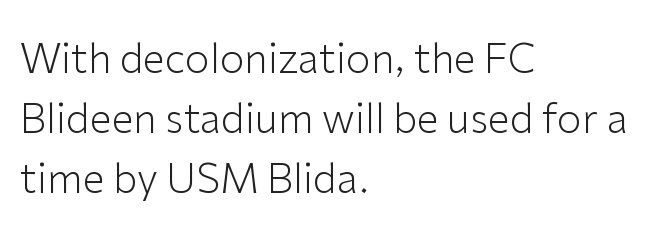
Q: Is the text bold? A: No.
Q: Is the text italic (slanted)? A: No, it is upright.
Q: Is the typeface a serif or a sans-serif typeface? A: Sans-serif.
Q: Is the text underlined? A: No.
Q: How is the paragraph aligned? A: Left-aligned.
Q: Is the spacing between letters normal or unusually wide? A: Normal.
Q: Is the spacing between lines tight, normal or loose? A: Normal.
Q: Width (condensed, normal, or wide)? A: Normal.
Q: Stroke contrast? A: Low.
Q: x-height? A: Medium.
Q: Monospaced? A: No.
